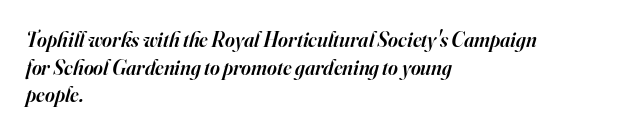
The image shows 21 px text type, italic (leaning right); set left-aligned, normal line spacing (1.31x), normal letter spacing, not underlined.
